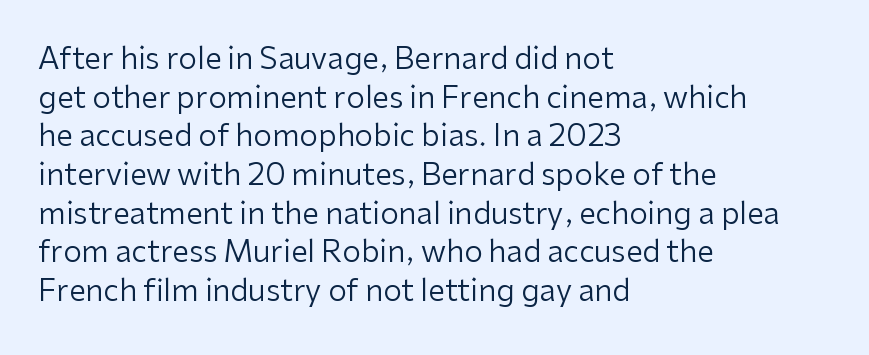
{"serif": "no", "italic": "no", "bold": "no", "weight": "regular", "width": "normal", "stroke_contrast": "low", "x_height": "medium", "monospaced": "no", "underline": "no", "align": "left", "line_spacing": "normal", "line_spacing_ratio": 1.29, "letter_spacing": "normal", "letter_spacing_em": 0.0, "glyph_px": 30}
